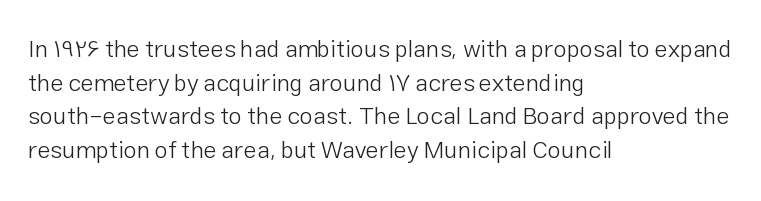
Does the copy run flush right? No — it runs flush left. Does extra space separate the letters? No, they use regular spacing. The letters look calm and open, with moderate or lighter stems. Beneath every word, the page is bare. Normally led — the rows are evenly, conventionally spaced.
